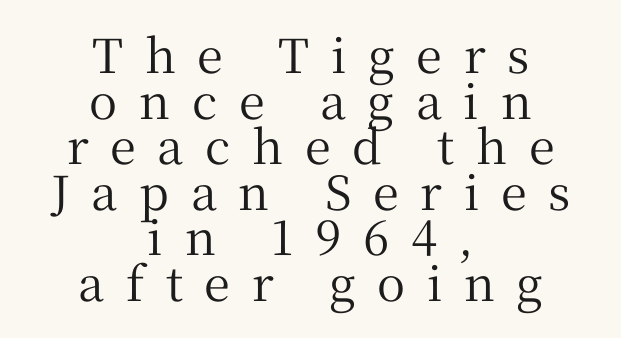
The paragraph shown floats in the horizontal middle. Check under the words: just untouched page. In terms of posture, this sample is upright. Observe the serifs anchoring each vertical stroke in this sample.
